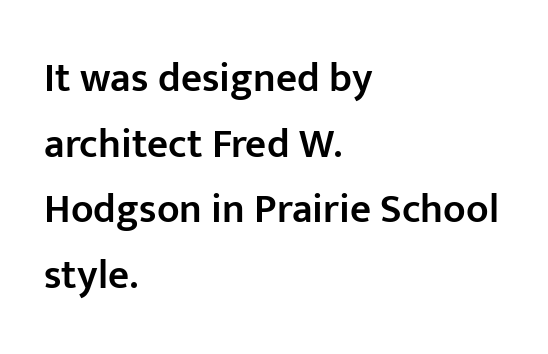
The image shows 41 px semibold sans-serif type, upright; set left-aligned, normal line spacing (1.6x), normal letter spacing, not underlined; low stroke contrast and a medium x-height.
